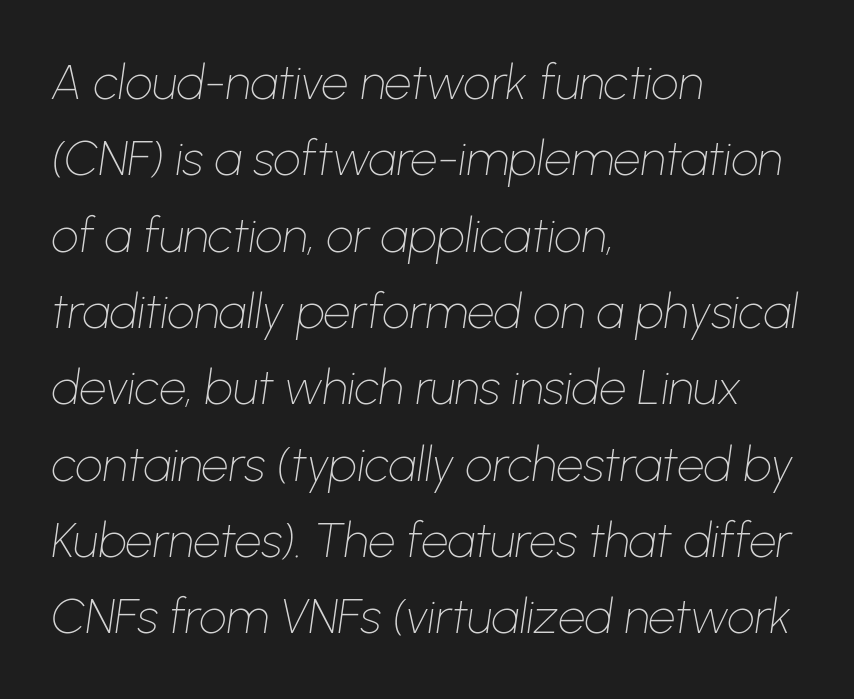
The image shows 48 px thin type, italic (leaning right); set left-aligned, normal line spacing (1.59x), normal letter spacing, not underlined; low stroke contrast and a medium x-height.
